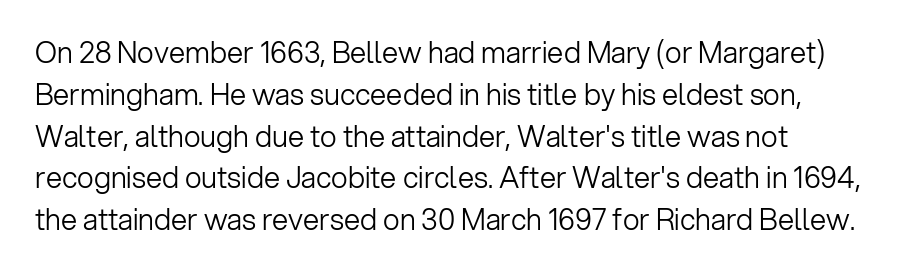
Q: Is the text bold? A: No.
Q: Is the text italic (slanted)? A: No, it is upright.
Q: Is the typeface a serif or a sans-serif typeface? A: Sans-serif.
Q: Is the text underlined? A: No.
Q: Is the spacing between letters normal or unusually wide? A: Normal.
Q: Is the spacing between lines tight, normal or loose? A: Normal.
Q: Width (condensed, normal, or wide)? A: Normal.
Q: Stroke contrast? A: Low.
Q: x-height? A: Medium.
Q: Monospaced? A: No.
